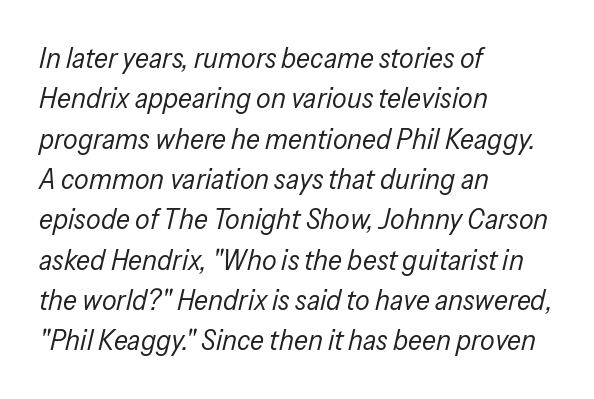
The image shows 29 px regular-weight, condensed type, italic (leaning right); set left-aligned, normal line spacing (1.39x), normal letter spacing, not underlined; low stroke contrast and a medium x-height.
